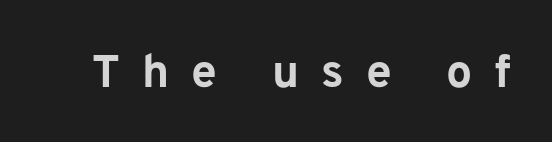
Q: Is the text bold? A: Yes.
Q: Is the text italic (slanted)? A: No, it is upright.
Q: Is the typeface a serif or a sans-serif typeface? A: Sans-serif.
Q: Is the text underlined? A: No.
Q: Is the spacing between letters normal or unusually wide? A: Unusually wide.
Q: Width (condensed, normal, or wide)? A: Normal.
Q: Stroke contrast? A: Low.
Q: x-height? A: Medium.
Q: Monospaced? A: No.
